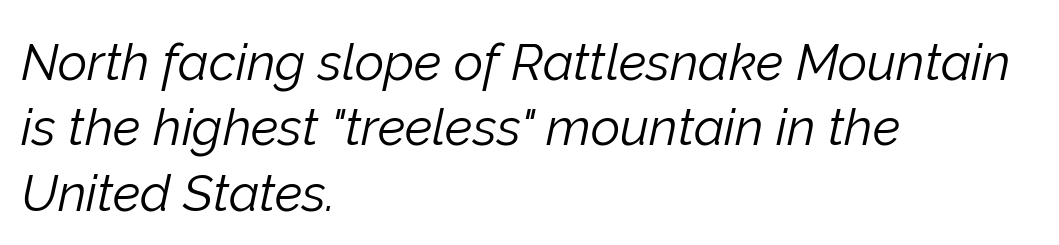
The image shows 51 px light type, italic (leaning right); set left-aligned, normal line spacing (1.28x), normal letter spacing, not underlined; low stroke contrast and a medium x-height.
